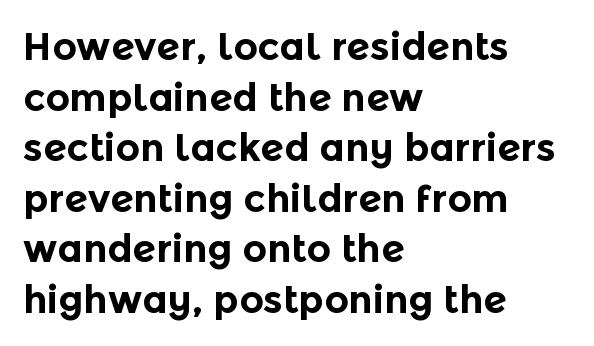
{"serif": "no", "italic": "no", "bold": "yes", "weight": "bold", "width": "normal", "x_height": "medium", "monospaced": "no", "underline": "no", "align": "left", "line_spacing": "normal", "line_spacing_ratio": 1.33, "letter_spacing": "normal", "letter_spacing_em": 0.0, "glyph_px": 38}
